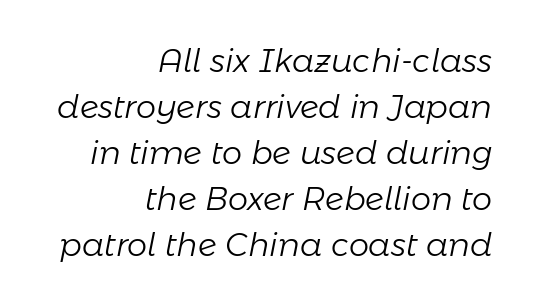
{"italic": "yes", "lean": "right", "slant_degrees": 11, "bold": "no", "weight": "light", "width": "normal", "stroke_contrast": "low", "x_height": "medium", "monospaced": "no", "underline": "no", "align": "right", "line_spacing": "normal", "line_spacing_ratio": 1.44, "letter_spacing": "normal", "letter_spacing_em": 0.0, "glyph_px": 32}
